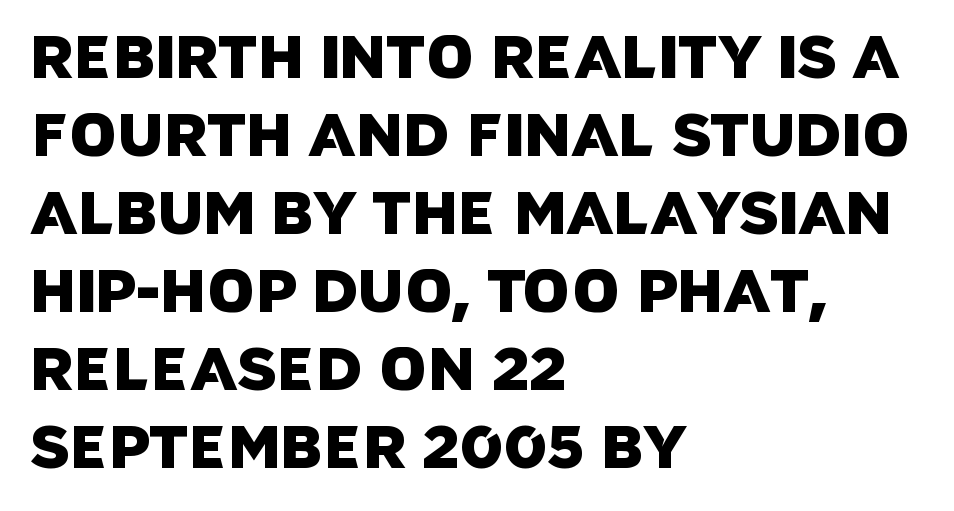
Q: Is the typeface a serif or a sans-serif typeface? A: Sans-serif.
Q: Is the text underlined? A: No.
Q: How is the paragraph aligned? A: Left-aligned.
Q: Is the spacing between letters normal or unusually wide? A: Normal.
Q: Is the spacing between lines tight, normal or loose? A: Normal.
Q: Width (condensed, normal, or wide)? A: Normal.
Q: Stroke contrast? A: Low.
Q: x-height? A: Large.
Q: Monospaced? A: No.
